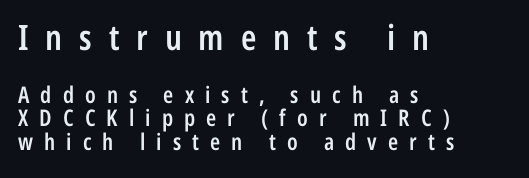
Q: Is the text bold? A: Semi-bold.
Q: Is the text italic (slanted)? A: No, it is upright.
Q: Is the typeface a serif or a sans-serif typeface? A: Sans-serif.
Q: Is the text underlined? A: No.
Q: How is the paragraph aligned? A: Left-aligned.
Q: Is the spacing between letters normal or unusually wide? A: Unusually wide.
Q: Is the spacing between lines tight, normal or loose? A: Tight.
Q: Which block of text is set in a larger size, the first (top) or the second (bottom)? A: The first (top) one.
Q: Width (condensed, normal, or wide)? A: Condensed.
Q: Stroke contrast? A: Low.
Q: x-height? A: Medium.
Q: Monospaced? A: No.
